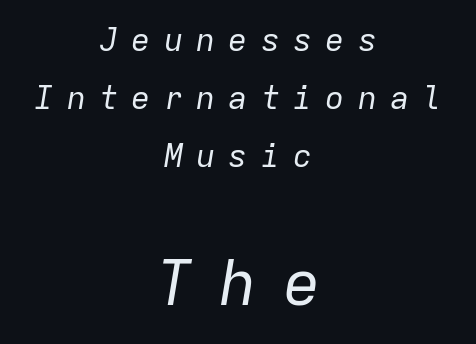
{"italic": "yes", "lean": "right", "slant_degrees": 9, "bold": "no", "weight": "regular", "width": "normal", "stroke_contrast": "low", "x_height": "medium", "monospaced": "yes", "underline": "no", "align": "center", "line_spacing_ratio": 1.81, "letter_spacing": "wide", "letter_spacing_em": 0.41, "larger_block": "second", "size_ratio": 1.97, "glyph_px": 63}
